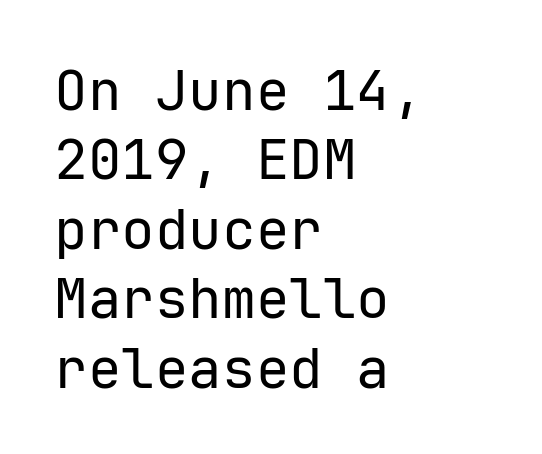
{"serif": "no", "italic": "no", "bold": "no", "weight": "regular", "width": "normal", "stroke_contrast": "low", "x_height": "medium", "monospaced": "yes", "underline": "no", "align": "left", "line_spacing_ratio": 1.24, "letter_spacing": "normal", "letter_spacing_em": 0.0, "glyph_px": 56}
